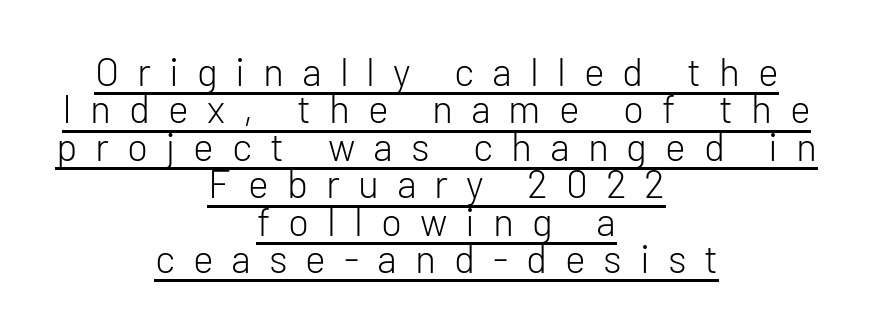
{"serif": "no", "italic": "no", "bold": "no", "weight": "light", "width": "normal", "stroke_contrast": "low", "x_height": "medium", "monospaced": "no", "underline": "yes", "align": "center", "line_spacing": "tight", "line_spacing_ratio": 0.96, "letter_spacing": "wide", "letter_spacing_em": 0.46, "glyph_px": 39}
